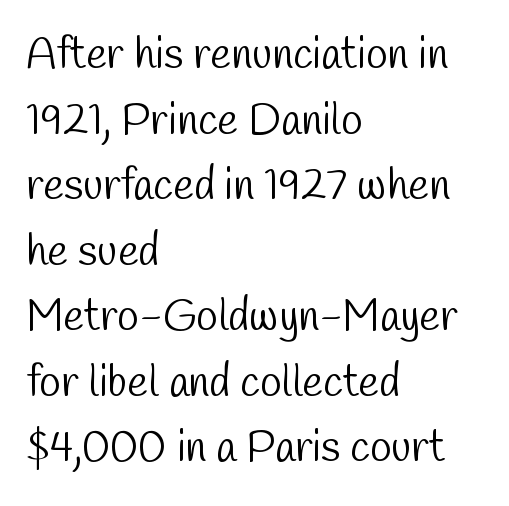
Is this a fixed-width face? No — the glyphs have proportional, varying widths. Each stroke keeps to a modest, everyday thickness or less. Type without underlining. The ragged edge is on the right, which tells us the setting is flush left. Between one letter and the next there's only the usual sliver of space.
